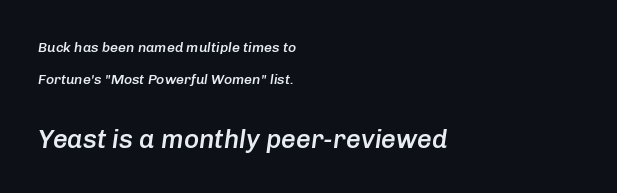
Q: Is the text bold? A: Semi-bold.
Q: Is the text italic (slanted)? A: Yes, it leans right by about 8 degrees.
Q: Is the text underlined? A: No.
Q: How is the paragraph aligned? A: Left-aligned.
Q: Is the spacing between letters normal or unusually wide? A: Normal.
Q: Is the spacing between lines tight, normal or loose? A: Loose.
Q: Which block of text is set in a larger size, the first (top) or the second (bottom)? A: The second (bottom) one.
